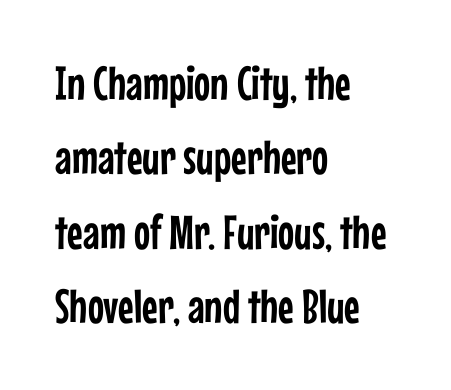
{"serif": "no", "italic": "no", "width": "condensed", "stroke_contrast": "low", "x_height": "medium", "monospaced": "no", "underline": "no", "align": "left", "line_spacing": "normal", "line_spacing_ratio": 1.55, "letter_spacing": "normal", "letter_spacing_em": 0.0, "glyph_px": 48}
